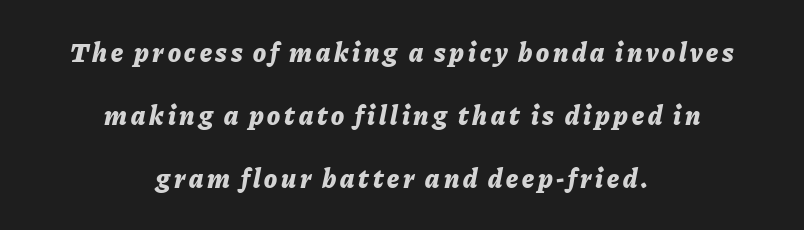
The text block is weighted toward neither margin, spreading evenly from the middle. Only glyphs here, with clear space below each row. The typesetting leans heavy: a genuine bold. Leading: increased. A typesetter would mark this as italic.
